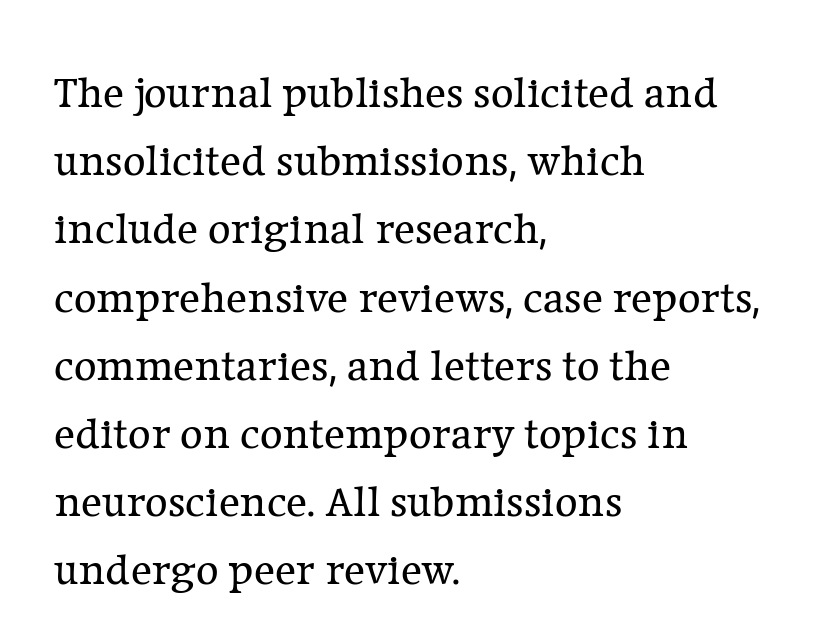
{"serif": "yes", "italic": "no", "bold": "no", "weight": "regular", "width": "normal", "stroke_contrast": "low", "x_height": "medium", "monospaced": "no", "underline": "no", "align": "left", "line_spacing": "normal", "line_spacing_ratio": 1.55, "letter_spacing": "normal", "letter_spacing_em": 0.0, "glyph_px": 44}
